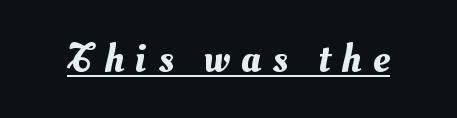
{"width": "normal", "stroke_contrast": "medium", "x_height": "small", "monospaced": "no", "underline": "yes", "letter_spacing": "wide", "letter_spacing_em": 0.28, "glyph_px": 41}
